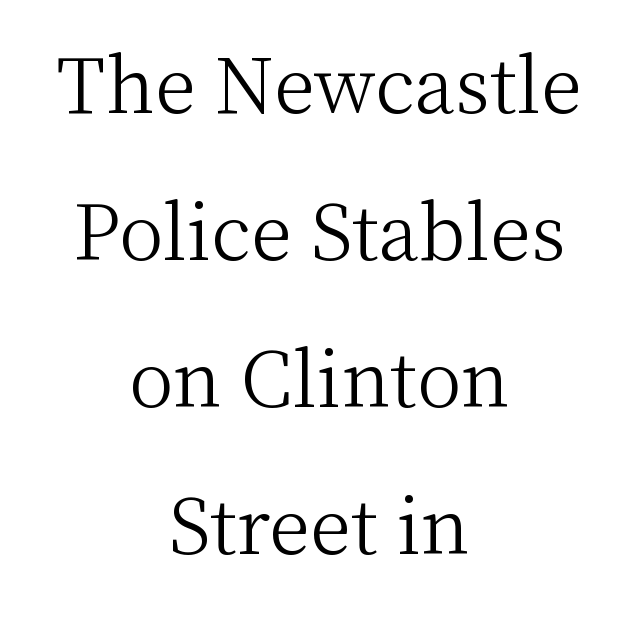
The image shows 75 px light serif type, upright; set centered, loose line spacing (1.96x), normal letter spacing, not underlined; medium stroke contrast and a medium x-height.
